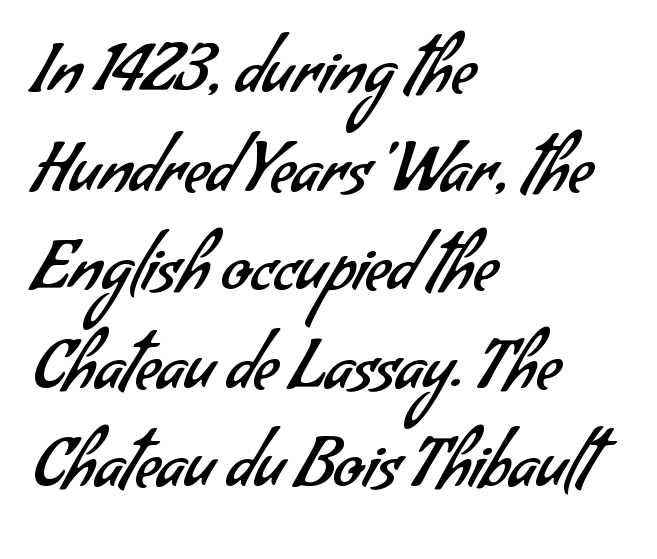
Q: Is the text bold? A: No.
Q: Is the typeface a serif or a sans-serif typeface? A: Sans-serif.
Q: Is the text underlined? A: No.
Q: How is the paragraph aligned? A: Left-aligned.
Q: Is the spacing between letters normal or unusually wide? A: Normal.
Q: Is the spacing between lines tight, normal or loose? A: Normal.
Q: Width (condensed, normal, or wide)? A: Normal.
Q: Stroke contrast? A: Low.
Q: x-height? A: Small.
Q: Monospaced? A: No.
